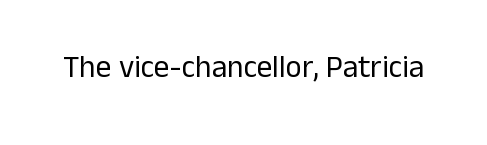
The image shows 31 px regular-weight sans-serif type, upright; set normal letter spacing, not underlined; low stroke contrast and a medium x-height.
